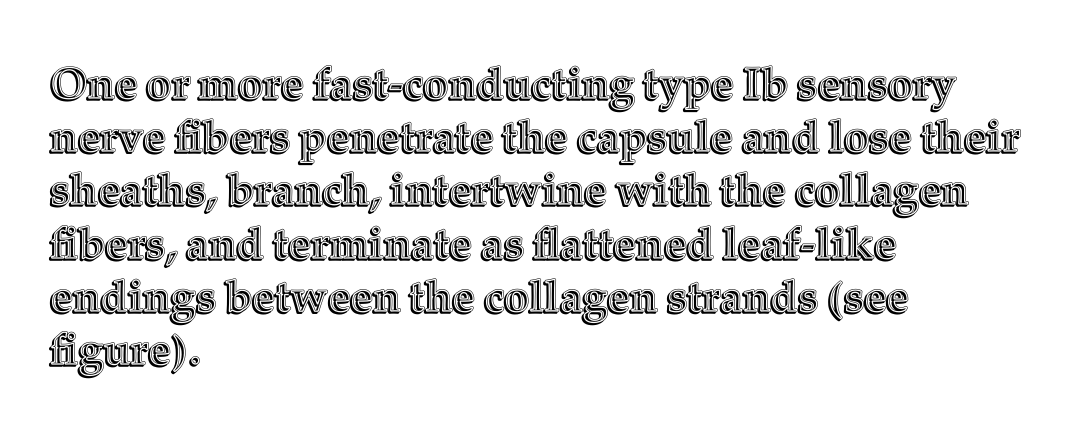
In terms of posture, this sample is upright. There is no visible air inserted between adjacent glyphs. Where is the straight margin? On the left. Each row of text sits above clean, open space. Looks like regular typesetting: each glyph gets only the width it needs.
